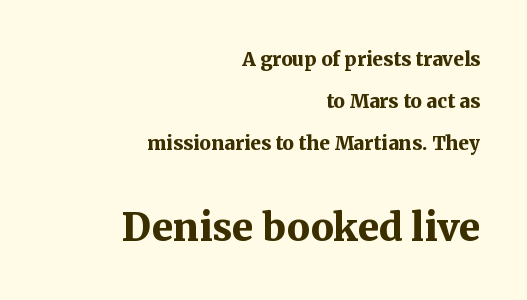
{"serif": "yes", "italic": "no", "bold": "yes", "weight": "bold", "width": "normal", "stroke_contrast": "medium", "x_height": "medium", "monospaced": "no", "underline": "no", "align": "right", "line_spacing": "loose", "line_spacing_ratio": 2.21, "letter_spacing": "normal", "letter_spacing_em": 0.0, "larger_block": "second", "size_ratio": 2.0, "glyph_px": 38}
